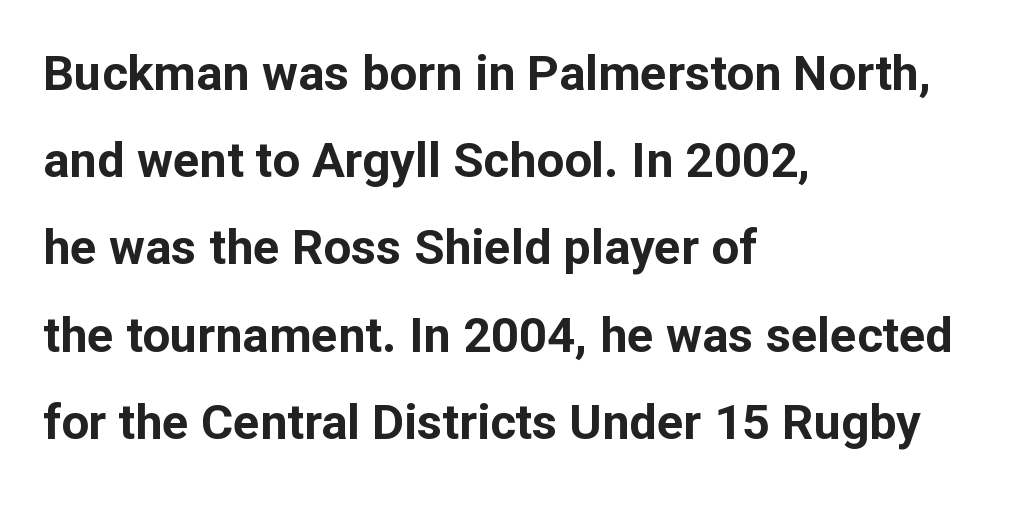
Q: Is the text bold? A: Yes.
Q: Is the text italic (slanted)? A: No, it is upright.
Q: Is the typeface a serif or a sans-serif typeface? A: Sans-serif.
Q: Is the text underlined? A: No.
Q: How is the paragraph aligned? A: Left-aligned.
Q: Is the spacing between letters normal or unusually wide? A: Normal.
Q: Width (condensed, normal, or wide)? A: Normal.
Q: Stroke contrast? A: Low.
Q: x-height? A: Medium.
Q: Monospaced? A: No.
